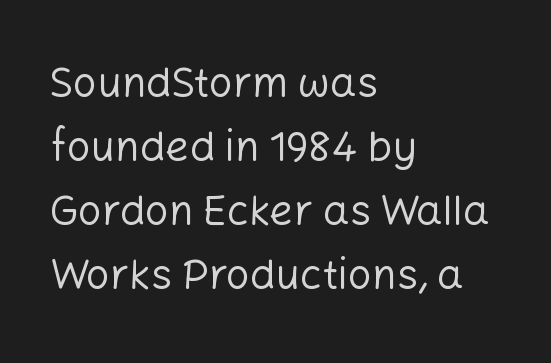
The image shows 42 px regular-weight sans-serif type, upright; set left-aligned, normal line spacing (1.52x), normal letter spacing, not underlined; low stroke contrast and a medium x-height.
